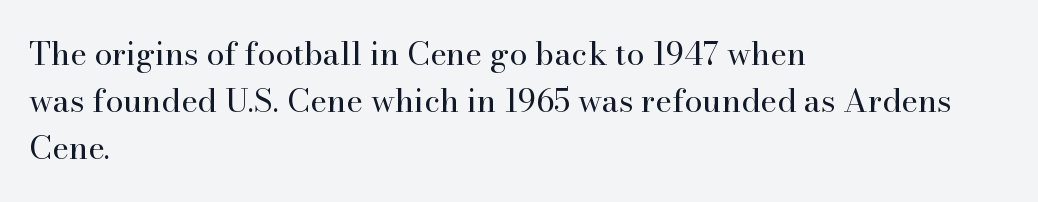
Q: Is the text bold? A: No.
Q: Is the text italic (slanted)? A: No, it is upright.
Q: Is the typeface a serif or a sans-serif typeface? A: Serif.
Q: Is the text underlined? A: No.
Q: How is the paragraph aligned? A: Left-aligned.
Q: Is the spacing between letters normal or unusually wide? A: Normal.
Q: Is the spacing between lines tight, normal or loose? A: Normal.
Q: Width (condensed, normal, or wide)? A: Normal.
Q: Stroke contrast? A: High.
Q: x-height? A: Small.
Q: Monospaced? A: No.
